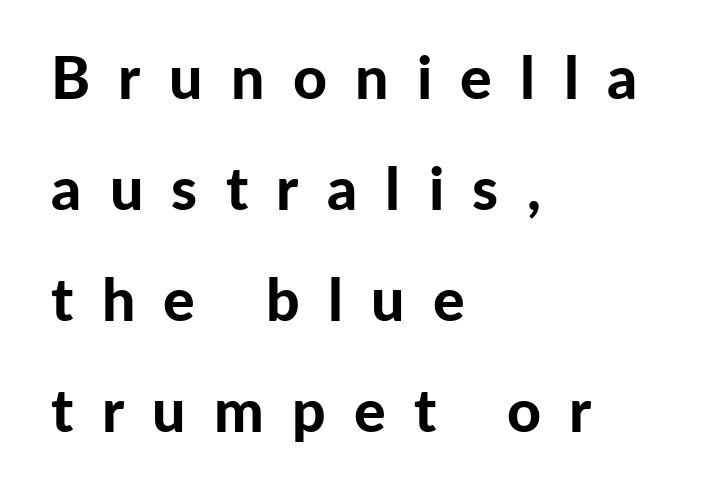
Q: Is the text bold? A: Yes.
Q: Is the text italic (slanted)? A: No, it is upright.
Q: Is the typeface a serif or a sans-serif typeface? A: Sans-serif.
Q: Is the text underlined? A: No.
Q: How is the paragraph aligned? A: Left-aligned.
Q: Is the spacing between letters normal or unusually wide? A: Unusually wide.
Q: Width (condensed, normal, or wide)? A: Normal.
Q: Stroke contrast? A: Low.
Q: x-height? A: Medium.
Q: Monospaced? A: No.
